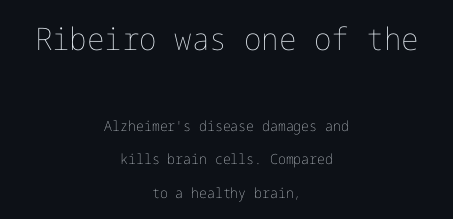
Q: Is the text bold? A: No.
Q: Is the text italic (slanted)? A: No, it is upright.
Q: Is the text underlined? A: No.
Q: How is the paragraph aligned? A: Centered.
Q: Is the spacing between letters normal or unusually wide? A: Normal.
Q: Is the spacing between lines tight, normal or loose? A: Loose.
Q: Which block of text is set in a larger size, the first (top) or the second (bottom)? A: The first (top) one.
Q: Width (condensed, normal, or wide)? A: Normal.
Q: Stroke contrast? A: Low.
Q: x-height? A: Medium.
